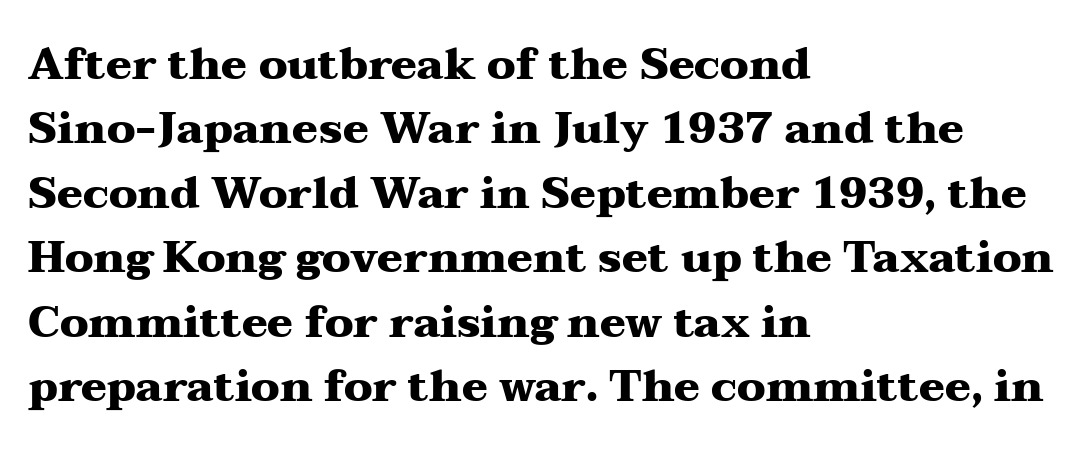
Chunky letters — that's bold for sure. Caption: standard tracking, unaltered. Characters remain perfectly vertical along every line. Horizontal bands of white between lines are of average thickness. Character widths vary here, with narrow letters taking less room than wide ones.
